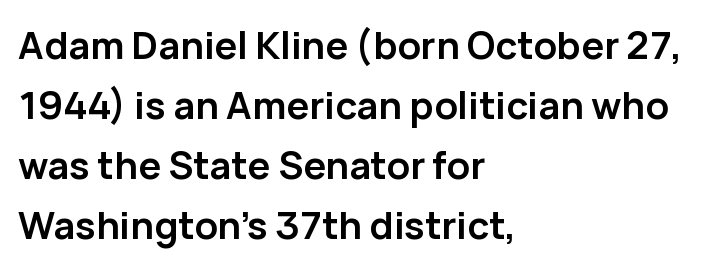
Q: Is the text bold? A: Yes.
Q: Is the text italic (slanted)? A: No, it is upright.
Q: Is the typeface a serif or a sans-serif typeface? A: Sans-serif.
Q: Is the text underlined? A: No.
Q: How is the paragraph aligned? A: Left-aligned.
Q: Is the spacing between letters normal or unusually wide? A: Normal.
Q: Is the spacing between lines tight, normal or loose? A: Normal.
Q: Width (condensed, normal, or wide)? A: Normal.
Q: Stroke contrast? A: Low.
Q: x-height? A: Medium.
Q: Monospaced? A: No.
